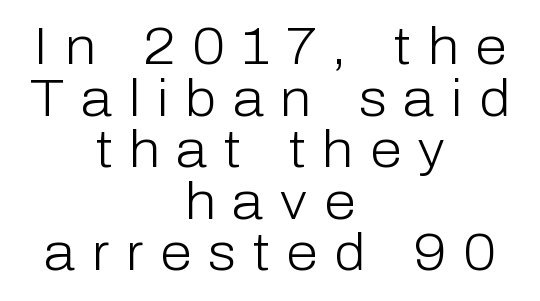
The image shows 51 px light sans-serif type, upright; set centered, tight line spacing (1.01x), unusually wide letter spacing (+0.33 em), not underlined; low stroke contrast and a medium x-height.
